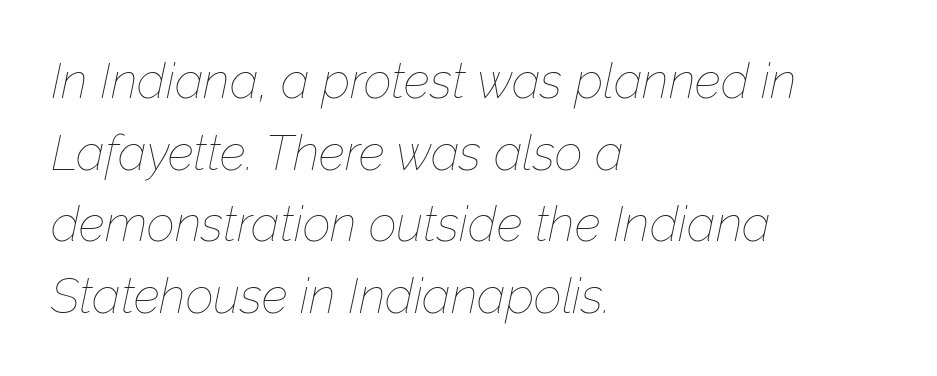
Q: Is the text bold? A: No.
Q: Is the text italic (slanted)? A: Yes, it leans right by about 12 degrees.
Q: Is the text underlined? A: No.
Q: How is the paragraph aligned? A: Left-aligned.
Q: Is the spacing between letters normal or unusually wide? A: Normal.
Q: Is the spacing between lines tight, normal or loose? A: Normal.
Q: Width (condensed, normal, or wide)? A: Normal.
Q: Stroke contrast? A: Low.
Q: x-height? A: Medium.
Q: Monospaced? A: No.
